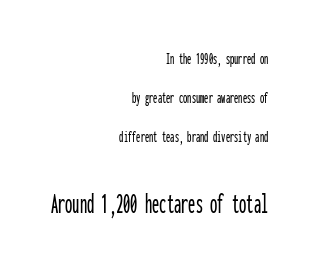
Q: Is the text italic (slanted)? A: No, it is upright.
Q: Is the typeface a serif or a sans-serif typeface? A: Sans-serif.
Q: Is the text underlined? A: No.
Q: How is the paragraph aligned? A: Right-aligned.
Q: Is the spacing between letters normal or unusually wide? A: Normal.
Q: Is the spacing between lines tight, normal or loose? A: Loose.
Q: Which block of text is set in a larger size, the first (top) or the second (bottom)? A: The second (bottom) one.
Q: Width (condensed, normal, or wide)? A: Condensed.
Q: Stroke contrast? A: Low.
Q: x-height? A: Medium.
Q: Monospaced? A: Yes.
